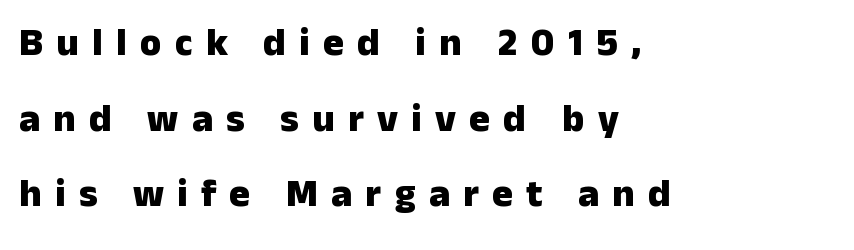
{"serif": "no", "italic": "no", "bold": "yes", "weight": "heavy", "width": "normal", "stroke_contrast": "low", "x_height": "medium", "monospaced": "no", "underline": "no", "align": "left", "line_spacing": "loose", "line_spacing_ratio": 1.94, "letter_spacing": "wide", "letter_spacing_em": 0.34, "glyph_px": 39}
